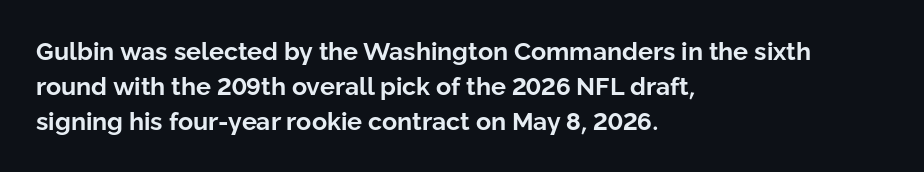
The image shows 25 px bold type, upright; set left-aligned, normal line spacing (1.4x), normal letter spacing, not underlined.
